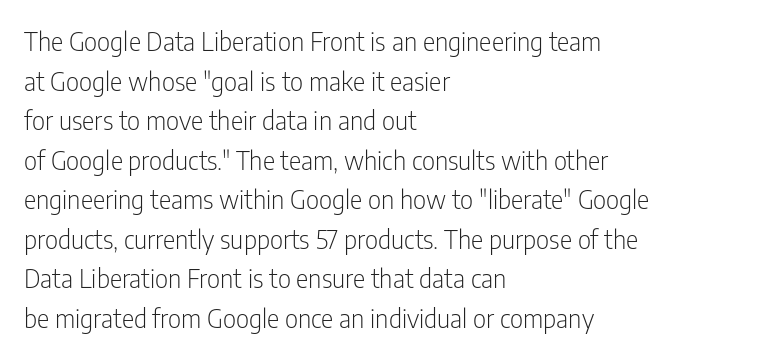
The image shows 26 px text type, upright; set left-aligned, normal line spacing (1.52x), normal letter spacing, not underlined.
